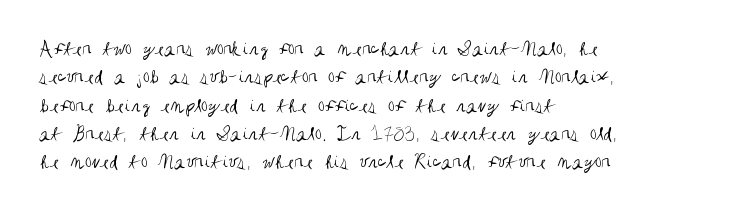
Evenly set lines give the paragraph a standard silhouette. Students, note that the glyphs here touch the page at normal intervals. Typeset ragged right — the left edge is the straight one.
